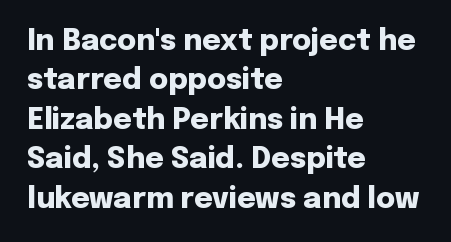
Q: Is the text bold? A: Yes.
Q: Is the text italic (slanted)? A: No, it is upright.
Q: Is the typeface a serif or a sans-serif typeface? A: Sans-serif.
Q: Is the text underlined? A: No.
Q: How is the paragraph aligned? A: Left-aligned.
Q: Is the spacing between letters normal or unusually wide? A: Normal.
Q: Is the spacing between lines tight, normal or loose? A: Normal.
Q: Width (condensed, normal, or wide)? A: Normal.
Q: Stroke contrast? A: Low.
Q: x-height? A: Medium.
Q: Monospaced? A: No.
